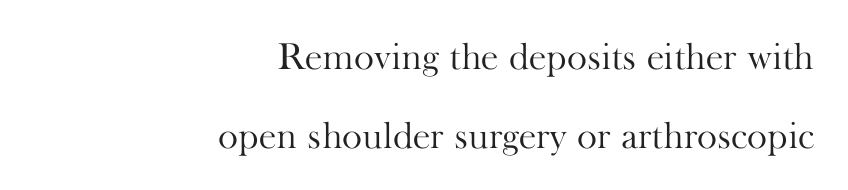
{"serif": "yes", "italic": "no", "bold": "no", "weight": "light", "width": "normal", "stroke_contrast": "high", "x_height": "small", "monospaced": "no", "underline": "no", "align": "right", "line_spacing": "loose", "line_spacing_ratio": 2.07, "letter_spacing": "normal", "letter_spacing_em": 0.0, "glyph_px": 38}
